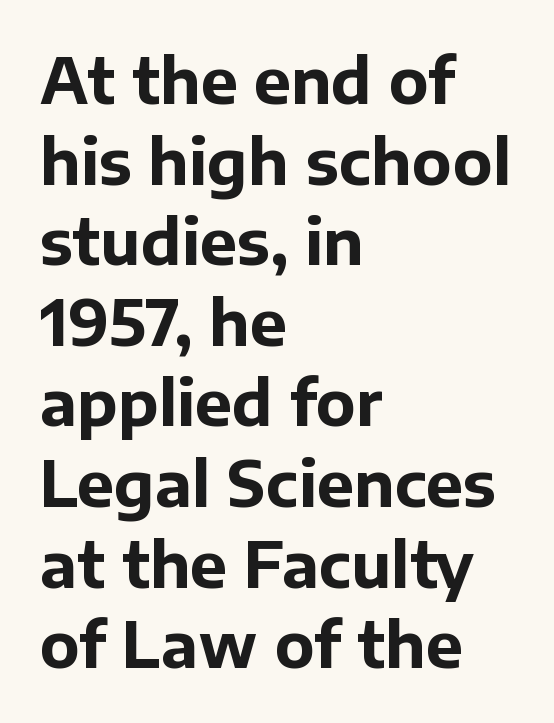
Q: Is the text bold? A: Yes.
Q: Is the text italic (slanted)? A: No, it is upright.
Q: Is the typeface a serif or a sans-serif typeface? A: Sans-serif.
Q: Is the text underlined? A: No.
Q: How is the paragraph aligned? A: Left-aligned.
Q: Is the spacing between letters normal or unusually wide? A: Normal.
Q: Is the spacing between lines tight, normal or loose? A: Normal.
Q: Width (condensed, normal, or wide)? A: Normal.
Q: Stroke contrast? A: Low.
Q: x-height? A: Medium.
Q: Monospaced? A: No.
